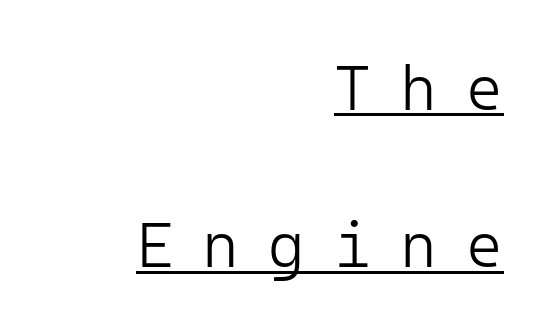
Q: Is the text bold? A: No.
Q: Is the text italic (slanted)? A: No, it is upright.
Q: Is the typeface a serif or a sans-serif typeface? A: Sans-serif.
Q: Is the text underlined? A: Yes.
Q: How is the paragraph aligned? A: Right-aligned.
Q: Is the spacing between letters normal or unusually wide? A: Unusually wide.
Q: Is the spacing between lines tight, normal or loose? A: Loose.
Q: Width (condensed, normal, or wide)? A: Normal.
Q: Stroke contrast? A: Low.
Q: x-height? A: Medium.
Q: Monospaced? A: Yes.
